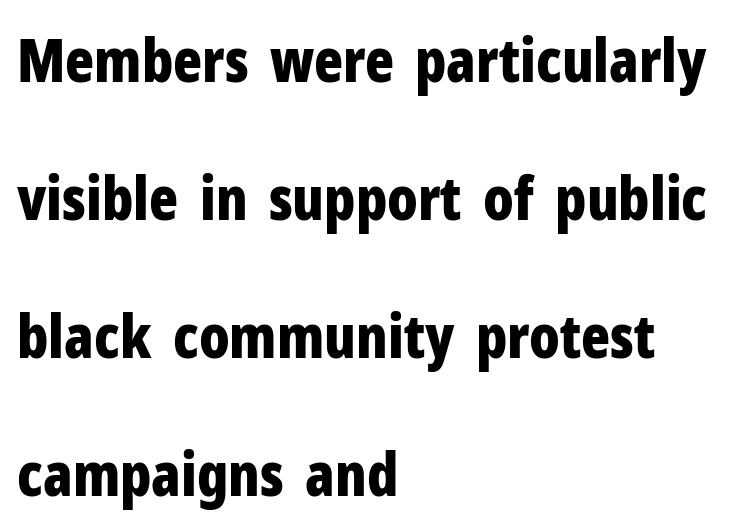
The letters advance in unequal steps, a hallmark of proportional type. A sans-serif font was chosen for this passage. A great deal of white space separates one row of letters from the next. Nobody drew a line under any word here. The passage is arranged the way most books set body copy — flush left. Does the lettering tilt? It doesn't — this is upright.
